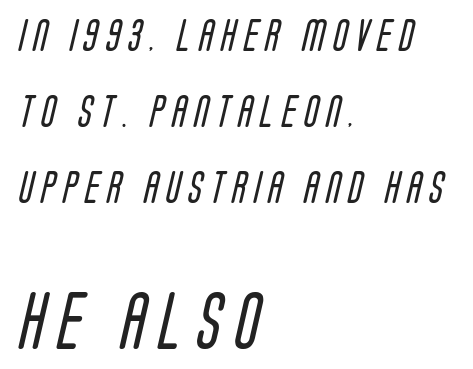
Q: Is the text bold? A: No.
Q: Is the typeface a serif or a sans-serif typeface? A: Sans-serif.
Q: Is the text underlined? A: No.
Q: How is the paragraph aligned? A: Left-aligned.
Q: Is the spacing between letters normal or unusually wide? A: Unusually wide.
Q: Is the spacing between lines tight, normal or loose? A: Loose.
Q: Which block of text is set in a larger size, the first (top) or the second (bottom)? A: The second (bottom) one.
Q: Width (condensed, normal, or wide)? A: Condensed.
Q: Stroke contrast? A: Low.
Q: x-height? A: Large.
Q: Monospaced? A: No.
